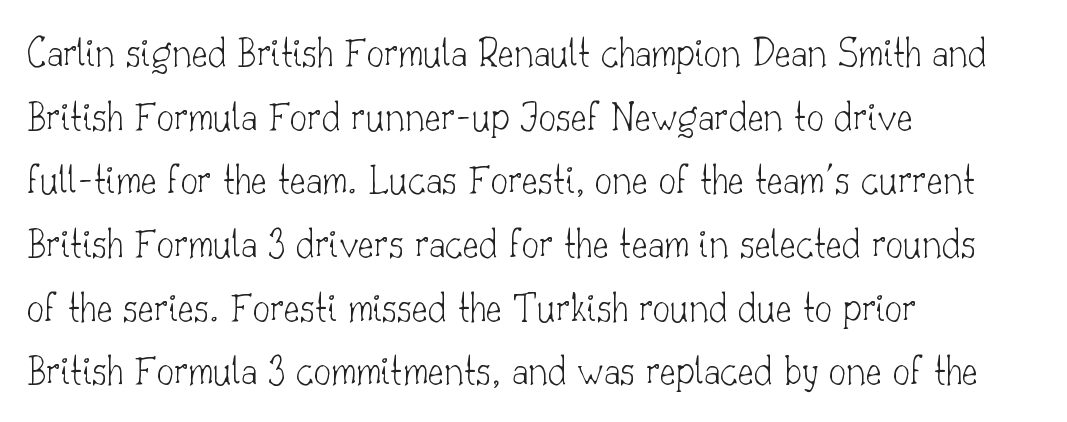
When letters stand straight like this, we call the style roman or upright. Just letters on the line, the space beneath them empty. Compared with typical paragraphs, the rows here are spaced about the same. The rendering keeps characters at their native spacing. All the whitespace from short lines collects on the right.
